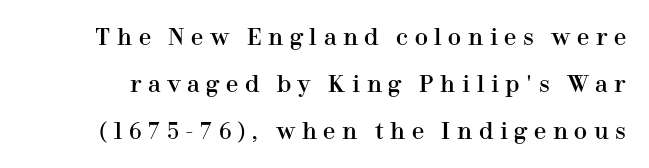
{"italic": "no", "underline": "no", "line_spacing": "loose", "line_spacing_ratio": 2.13, "letter_spacing": "wide", "letter_spacing_em": 0.3, "glyph_px": 22}
